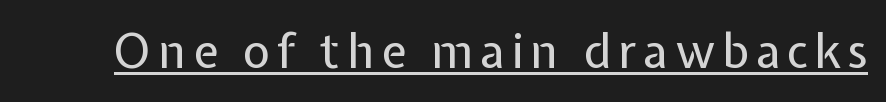
The image shows 47 px regular-weight sans-serif type, upright; set underlined; low stroke contrast and a medium x-height.
